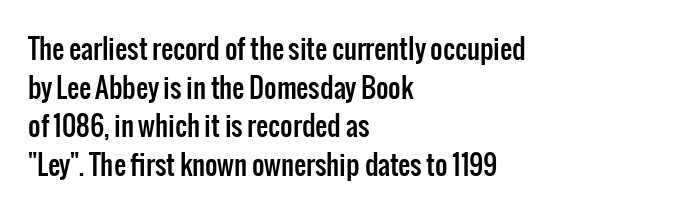
Tracking value appears to be zero — textbook default spacing. The font's upright variant was chosen for this text. Alignment: flush left. Rows of type keep a routine distance in the vertical direction. This rendering features lettering with no underline.
